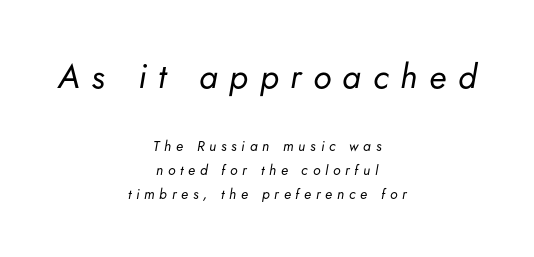
{"italic": "yes", "lean": "right", "slant_degrees": 5, "bold": "no", "weight": "regular", "width": "normal", "stroke_contrast": "low", "x_height": "small", "monospaced": "no", "underline": "no", "align": "center", "line_spacing_ratio": 1.71, "letter_spacing": "wide", "letter_spacing_em": 0.34, "larger_block": "first", "size_ratio": 2.43, "glyph_px": 34}
